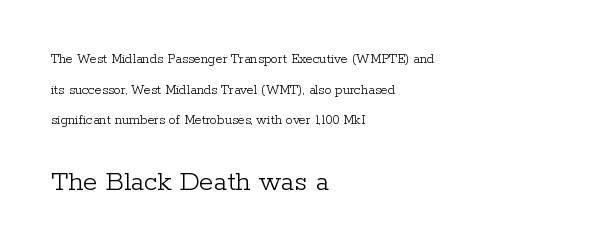
Summary of weight: not heavy and not bold. Line spacing here is loose. The strip under each line holds only bare page. Does the lettering tilt? It doesn't — this is upright. The letterforms sit shoulder to shoulder at normal distance.
